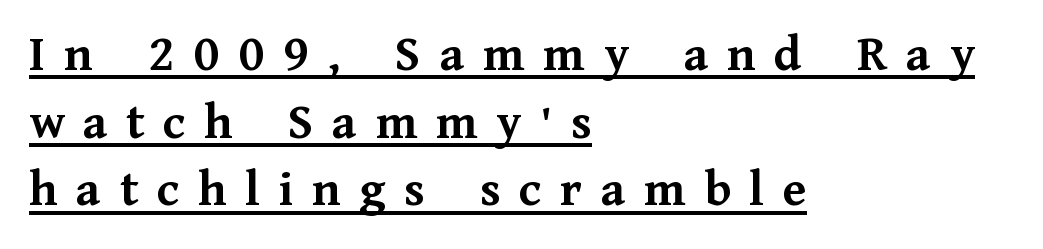
The image shows 52 px semibold serif type, upright; set left-aligned, normal line spacing (1.3x), unusually wide letter spacing (+0.36 em), underlined; medium stroke contrast and a medium x-height.
